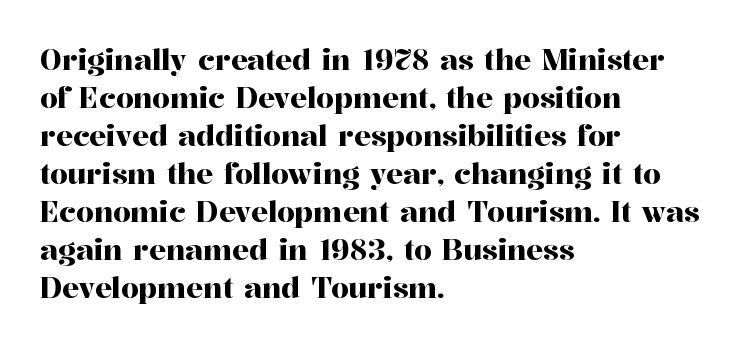
{"serif": "yes", "italic": "no", "width": "normal", "stroke_contrast": "high", "x_height": "medium", "monospaced": "no", "underline": "no", "align": "left", "line_spacing": "normal", "line_spacing_ratio": 1.36, "letter_spacing": "normal", "letter_spacing_em": 0.0, "glyph_px": 28}
